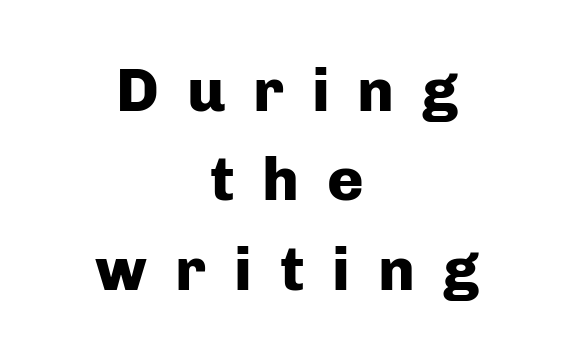
Tracking here is generous; glyphs stand well apart from one another. Quick note: not italic, upright. The face used here is proportionally spaced, like ordinary book or web type. The lines sit at an ordinary, default distance from one another. Words float on clear page, feet unadorned. The paragraph has two soft edges and a firm central axis.
